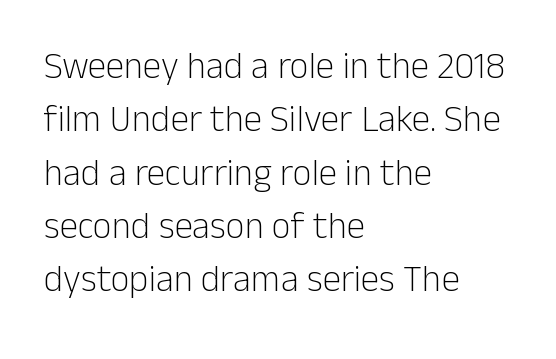
Q: Is the text bold? A: No.
Q: Is the text italic (slanted)? A: No, it is upright.
Q: Is the typeface a serif or a sans-serif typeface? A: Sans-serif.
Q: Is the text underlined? A: No.
Q: How is the paragraph aligned? A: Left-aligned.
Q: Is the spacing between letters normal or unusually wide? A: Normal.
Q: Is the spacing between lines tight, normal or loose? A: Normal.
Q: Width (condensed, normal, or wide)? A: Normal.
Q: Stroke contrast? A: Low.
Q: x-height? A: Medium.
Q: Monospaced? A: No.
